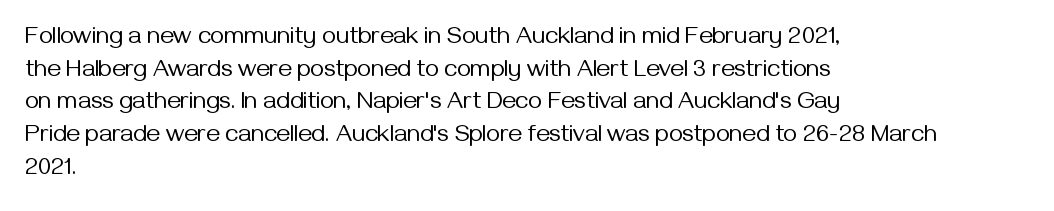
{"italic": "no", "bold": "no", "underline": "no", "align": "left", "line_spacing": "normal", "line_spacing_ratio": 1.36, "letter_spacing": "normal", "letter_spacing_em": 0.0, "glyph_px": 24}
